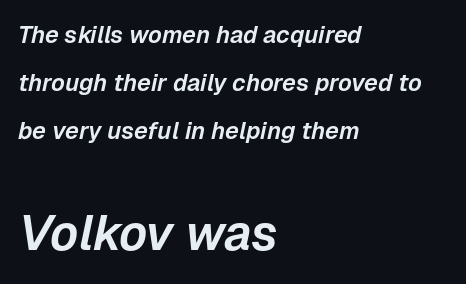
Q: Is the text italic (slanted)? A: Yes, it leans right by about 12 degrees.
Q: Is the text underlined? A: No.
Q: How is the paragraph aligned? A: Left-aligned.
Q: Is the spacing between letters normal or unusually wide? A: Normal.
Q: Is the spacing between lines tight, normal or loose? A: Loose.
Q: Which block of text is set in a larger size, the first (top) or the second (bottom)? A: The second (bottom) one.
Q: Width (condensed, normal, or wide)? A: Normal.
Q: Stroke contrast? A: Low.
Q: x-height? A: Medium.
Q: Monospaced? A: No.
